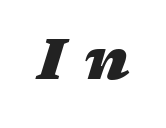
Q: Is the text bold? A: Yes.
Q: Is the text italic (slanted)? A: Yes, it leans right by about 17 degrees.
Q: Is the text underlined? A: No.
Q: Is the spacing between letters normal or unusually wide? A: Unusually wide.
Q: Width (condensed, normal, or wide)? A: Wide.
Q: Stroke contrast? A: Low.
Q: x-height? A: Medium.
Q: Monospaced? A: No.
